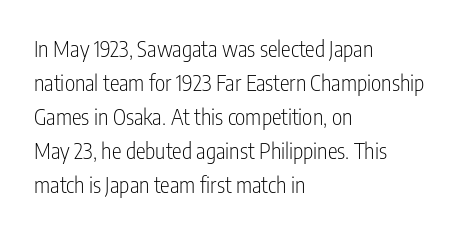
Q: Is the text bold? A: No.
Q: Is the text italic (slanted)? A: No, it is upright.
Q: Is the text underlined? A: No.
Q: How is the paragraph aligned? A: Left-aligned.
Q: Is the spacing between letters normal or unusually wide? A: Normal.
Q: Is the spacing between lines tight, normal or loose? A: Normal.
